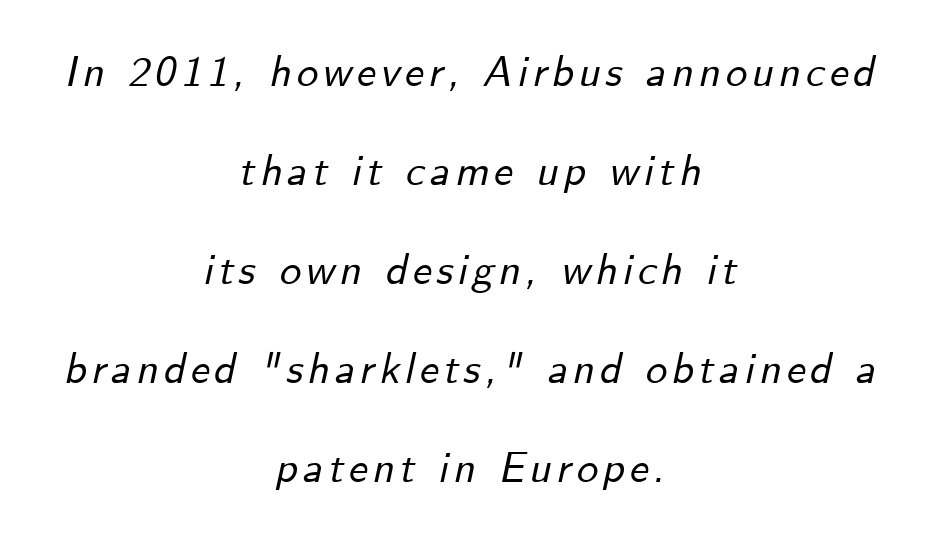
In CSS terms this would be text-align: center. This sample has the flowing, uneven cadence of proportional lettering. An italicized treatment has been applied to the whole sample. Widely set lines give the paragraph a tall, airy silhouette. Rule under the text: the space is simply empty.
